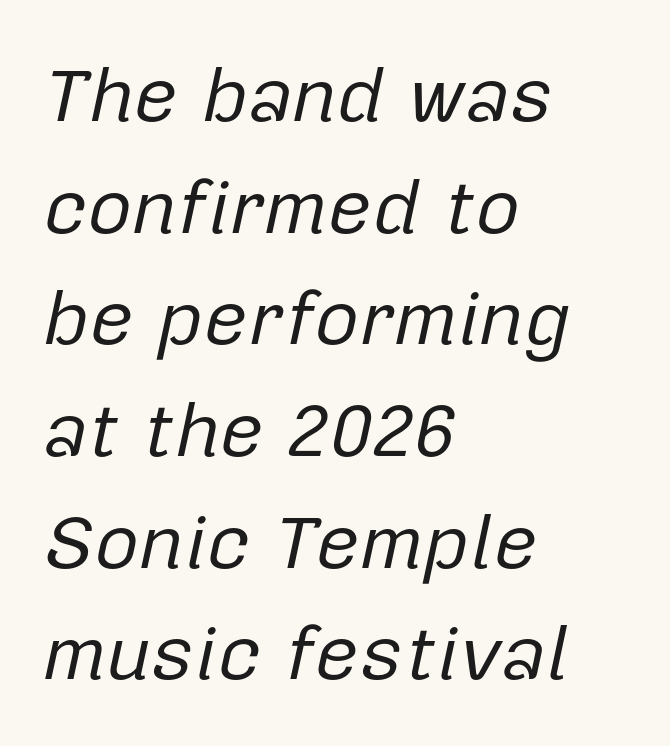
{"italic": "yes", "lean": "right", "slant_degrees": 12, "bold": "no", "weight": "regular", "width": "normal", "stroke_contrast": "low", "x_height": "medium", "monospaced": "no", "underline": "no", "align": "left", "line_spacing": "normal", "line_spacing_ratio": 1.45, "letter_spacing": "normal", "letter_spacing_em": 0.0, "glyph_px": 77}
